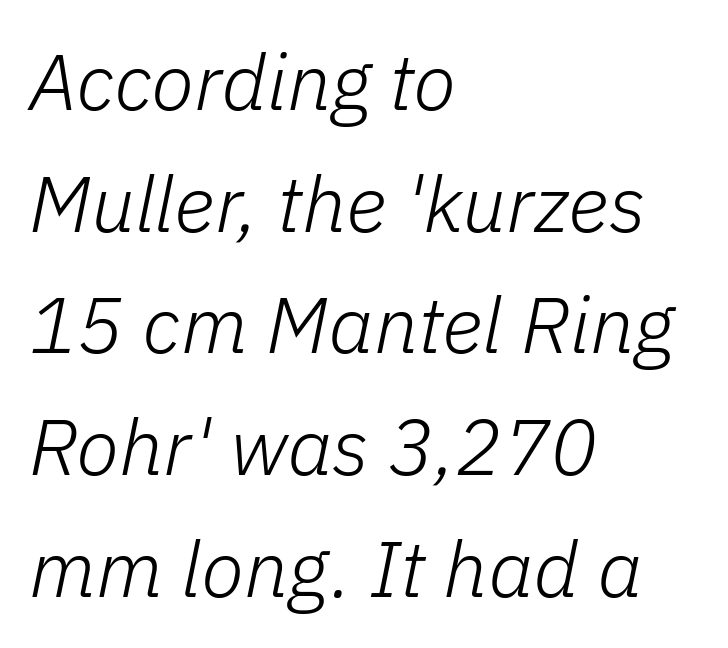
Q: Is the text bold? A: No.
Q: Is the text italic (slanted)? A: Yes, it leans right by about 11 degrees.
Q: Is the text underlined? A: No.
Q: How is the paragraph aligned? A: Left-aligned.
Q: Is the spacing between letters normal or unusually wide? A: Normal.
Q: Is the spacing between lines tight, normal or loose? A: Normal.
Q: Width (condensed, normal, or wide)? A: Normal.
Q: Stroke contrast? A: Low.
Q: x-height? A: Medium.
Q: Monospaced? A: No.
